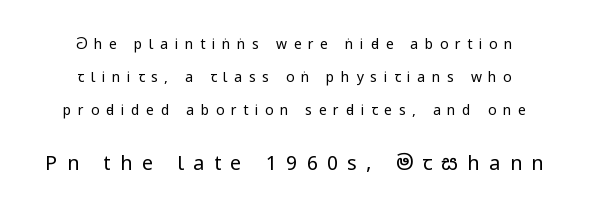
The image shows 20 px text type, upright; set centered, loose line spacing (2.35x), unusually wide letter spacing (+0.47 em), not underlined; the second (bottom) block is 1.43x larger.
